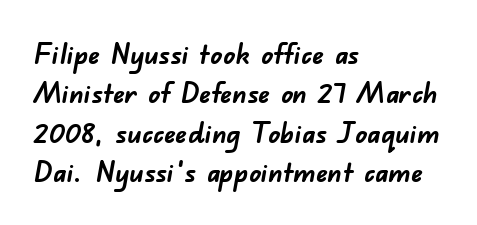
The letters advance in unequal steps, a hallmark of proportional type. Where is the straight margin? On the left. What's the leading like? Ordinary, nothing unusual. Nothing unusual about the tracking: characters are spaced as the font intends. I'd describe the lettering as bold — thick and assertive.
